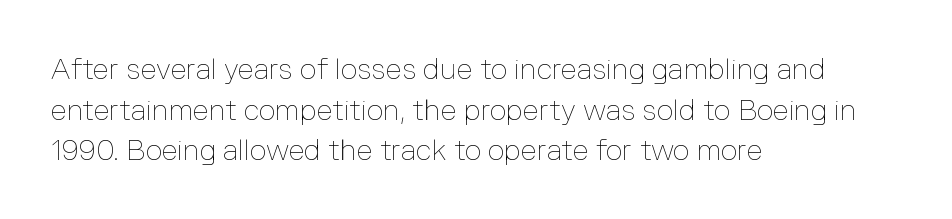
{"italic": "no", "bold": "no", "weight": "thin", "width": "normal", "stroke_contrast": "low", "x_height": "medium", "monospaced": "no", "underline": "no", "align": "left", "line_spacing": "normal", "line_spacing_ratio": 1.4, "letter_spacing": "normal", "letter_spacing_em": 0.0, "glyph_px": 29}
